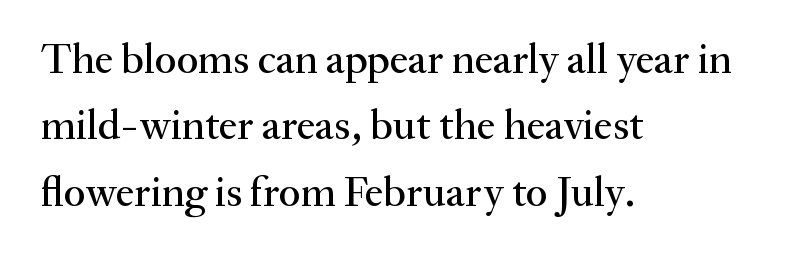
The image shows 42 px serif type, upright; set left-aligned, normal line spacing (1.58x), normal letter spacing, not underlined; medium stroke contrast and a small x-height.
